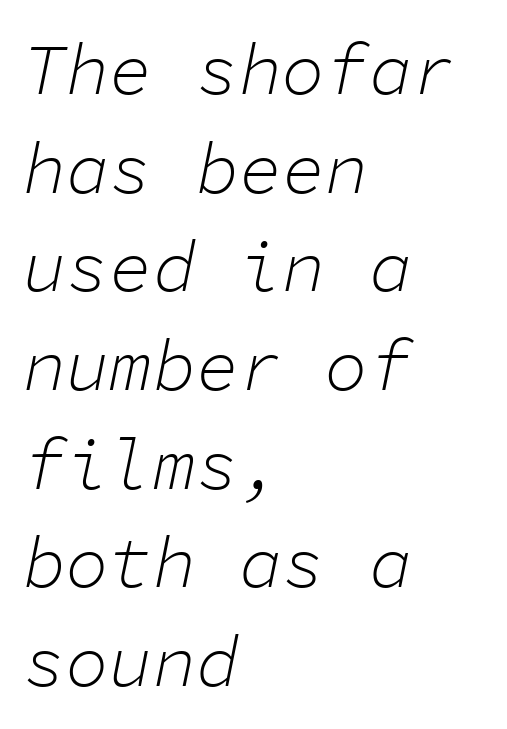
The image shows 72 px light type, italic (leaning right), monospaced; set left-aligned, normal line spacing (1.37x), normal letter spacing, not underlined; low stroke contrast and a medium x-height.
